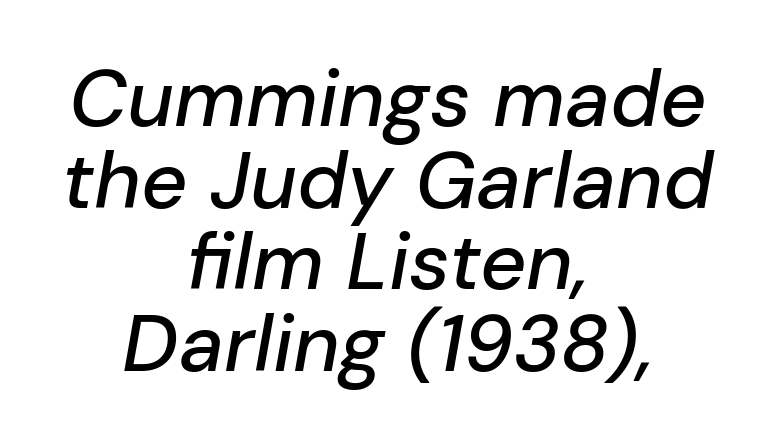
{"italic": "yes", "lean": "right", "slant_degrees": 10, "width": "normal", "stroke_contrast": "low", "x_height": "medium", "monospaced": "no", "underline": "no", "align": "center", "line_spacing": "tight", "line_spacing_ratio": 1.02, "letter_spacing": "normal", "letter_spacing_em": 0.0, "glyph_px": 80}
